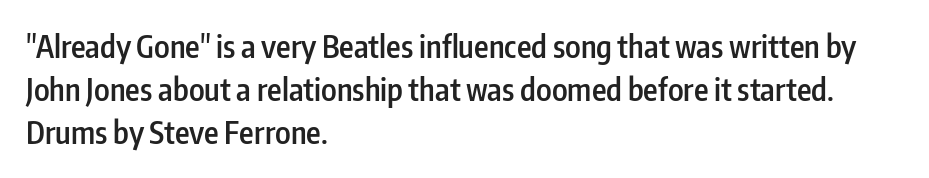
Typesetter's note: demi weight, one step under bold. The block of text has a typical density, with ordinary space between rows. In CSS terms this would be text-align: left. When letters stand straight like this, we call the style roman or upright. The type family on display is of the sans-serif kind.
